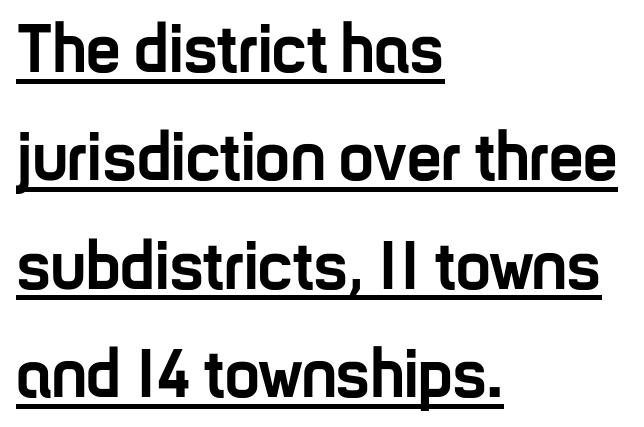
Q: Is the text bold? A: Yes.
Q: Is the text italic (slanted)? A: No, it is upright.
Q: Is the typeface a serif or a sans-serif typeface? A: Sans-serif.
Q: Is the text underlined? A: Yes.
Q: How is the paragraph aligned? A: Left-aligned.
Q: Is the spacing between letters normal or unusually wide? A: Normal.
Q: Is the spacing between lines tight, normal or loose? A: Normal.
Q: Width (condensed, normal, or wide)? A: Condensed.
Q: Stroke contrast? A: Low.
Q: x-height? A: Medium.
Q: Monospaced? A: No.
